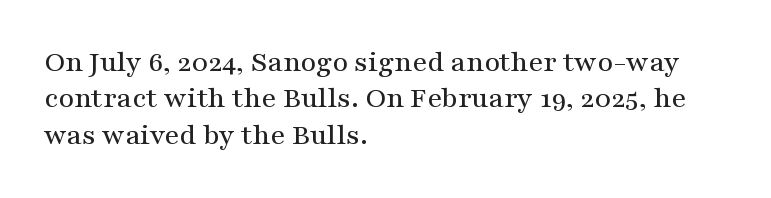
The image shows 30 px wide serif type, upright; set left-aligned, line spacing 1.21x, normal letter spacing, not underlined; medium stroke contrast and a medium x-height.
